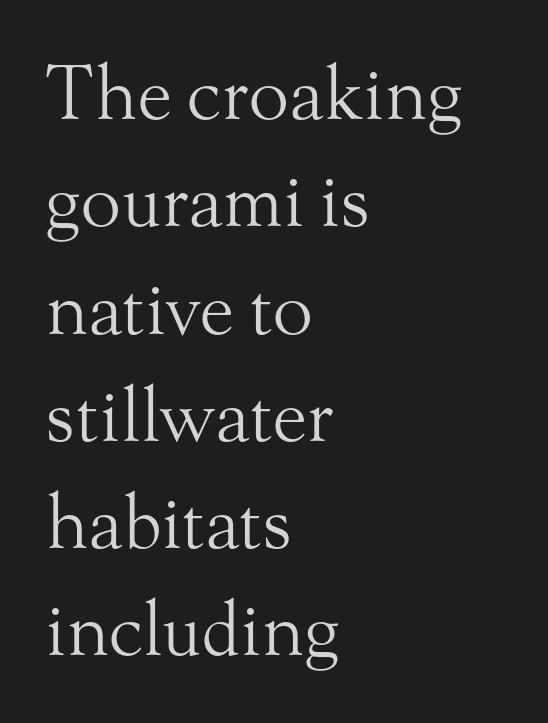
The image shows 74 px light serif type, upright; set left-aligned, normal line spacing (1.45x), normal letter spacing, not underlined; medium stroke contrast and a small x-height.
